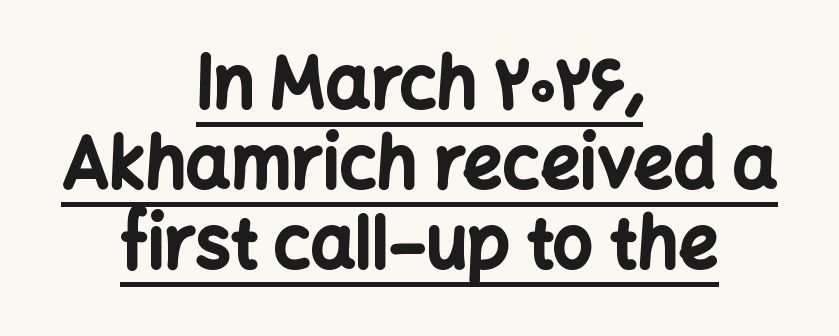
The image shows 70 px bold sans-serif type, upright; set centered, tight line spacing (1.14x), normal letter spacing, underlined; low stroke contrast and a medium x-height.
